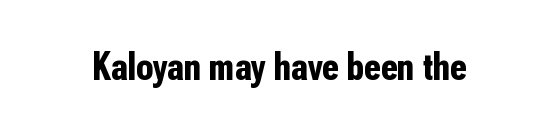
The image shows 39 px bold, condensed sans-serif type, upright; set normal letter spacing, not underlined; low stroke contrast and a medium x-height.
